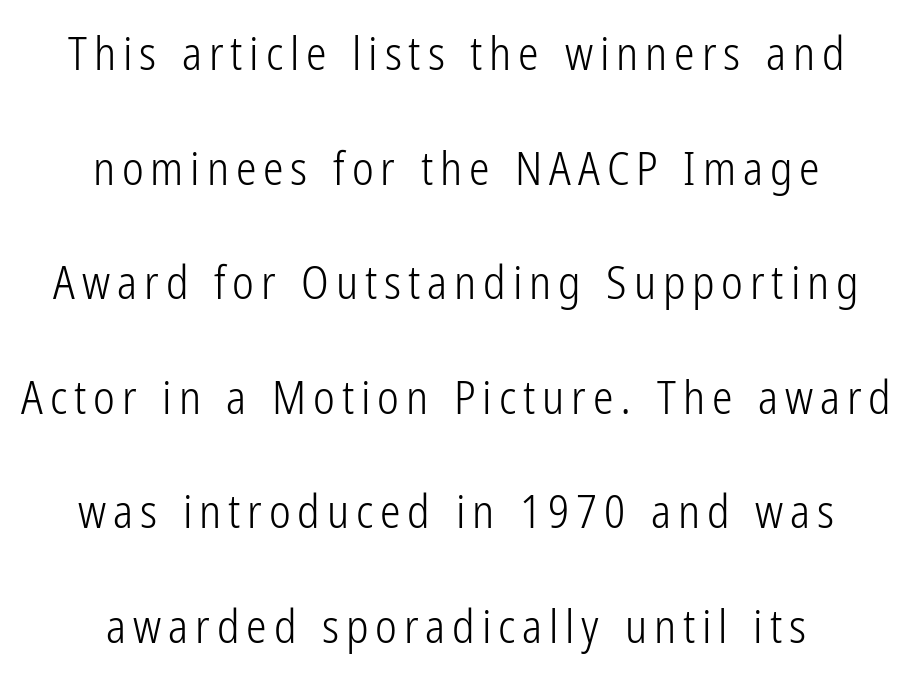
The image shows 46 px light, condensed sans-serif type, upright; set centered, loose line spacing (2.49x), not underlined; low stroke contrast and a medium x-height.
